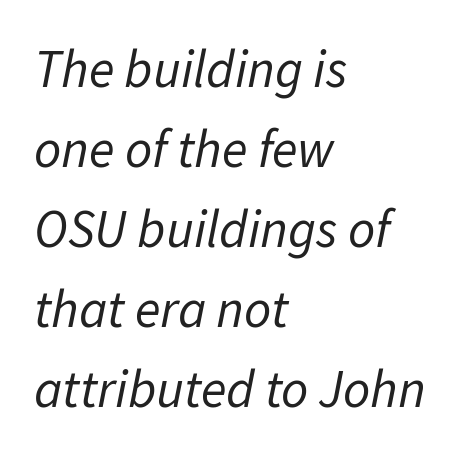
The passage shown stacks its lines at a standard gap. Designer's note — italics engaged. If you drew a ruler down the left edge, every line would touch it. The characters are drawn with everyday or finer stroke widths. Clear beneath every line of the passage.
